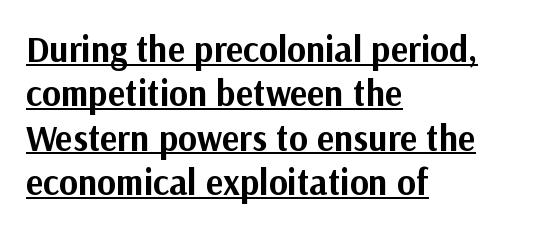
How are the letters spaced? Ordinarily, with no added tracking. Examine the stroke ends and you'll find no serifs. You could not count columns in this text — the font is proportionally spaced. Notice how the passage keeps a crisp vertical edge on the left only.
